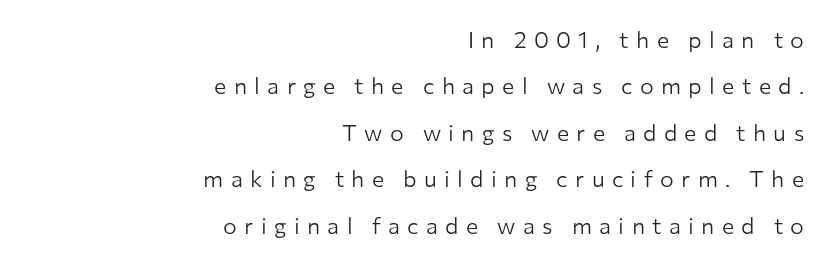
The image shows 23 px text type, upright; set right-aligned, loose line spacing (2.02x), unusually wide letter spacing (+0.32 em), not underlined.
